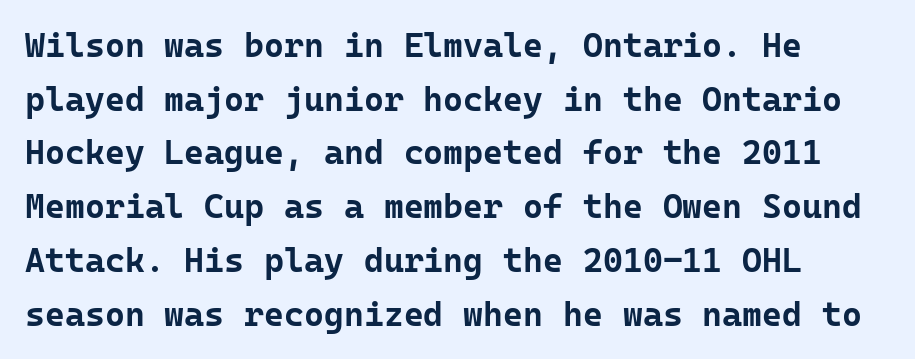
{"serif": "no", "italic": "no", "bold": "yes", "weight": "bold", "width": "normal", "stroke_contrast": "low", "x_height": "medium", "monospaced": "yes", "underline": "no", "align": "left", "line_spacing": "normal", "line_spacing_ratio": 1.58, "letter_spacing": "normal", "letter_spacing_em": 0.0, "glyph_px": 34}
